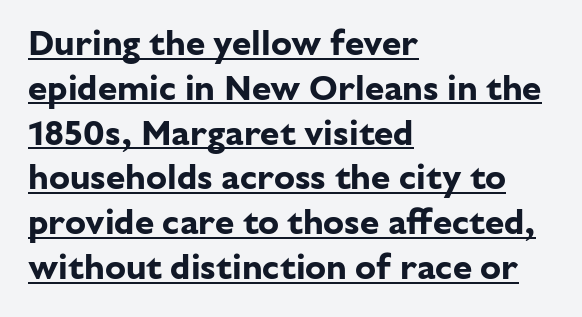
The face used here appears with an underline applied. Leading matches the norm, producing a regular column. Do the characters align in a grid? No, the font is proportional. The ragged edge is on the right, which tells us the setting is flush left.
